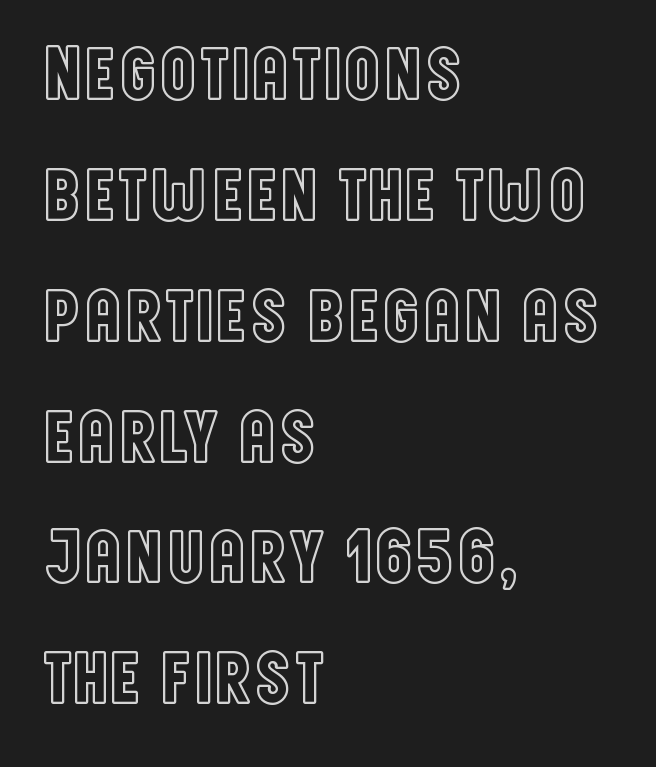
{"italic": "no", "width": "condensed", "x_height": "large", "monospaced": "no", "underline": "no", "align": "left", "line_spacing": "normal", "line_spacing_ratio": 1.59, "letter_spacing": "normal", "letter_spacing_em": 0.0, "glyph_px": 76}
